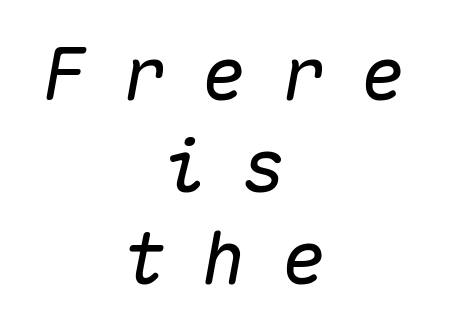
The image shows 73 px text type, italic (leaning right), monospaced; set centered, normal line spacing (1.26x), unusually wide letter spacing (+0.49 em), not underlined; medium stroke contrast and a medium x-height.
